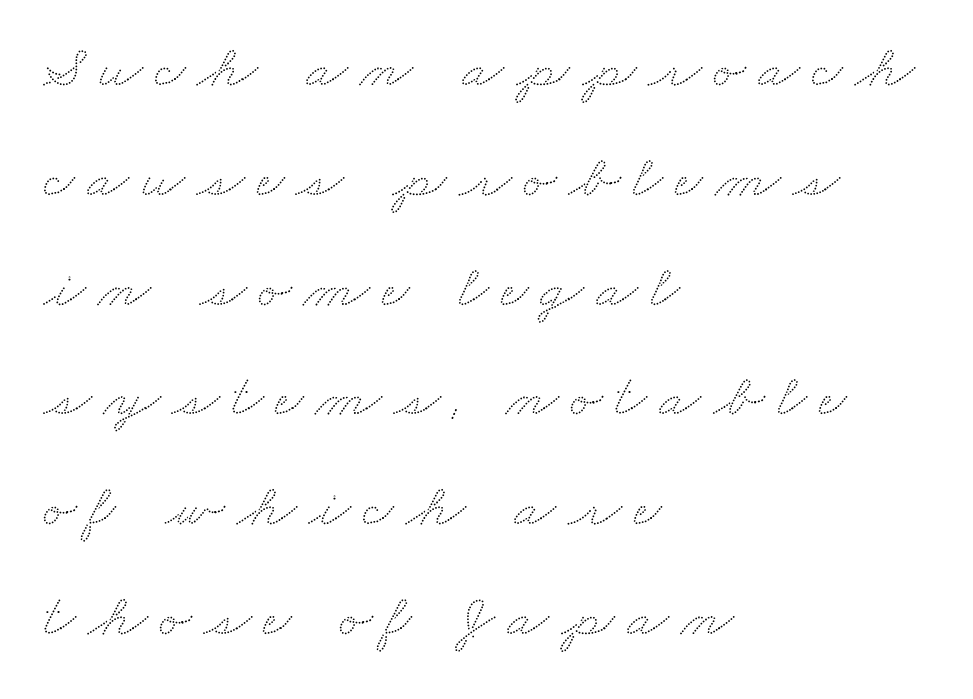
Q: Is the text underlined? A: No.
Q: How is the paragraph aligned? A: Left-aligned.
Q: Is the spacing between letters normal or unusually wide? A: Unusually wide.
Q: Width (condensed, normal, or wide)? A: Wide.
Q: Stroke contrast? A: Low.
Q: x-height? A: Small.
Q: Monospaced? A: No.
